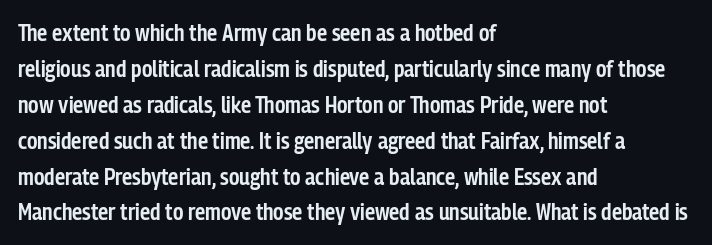
Q: Is the text bold? A: Semi-bold.
Q: Is the text italic (slanted)? A: No, it is upright.
Q: Is the text underlined? A: No.
Q: How is the paragraph aligned? A: Left-aligned.
Q: Is the spacing between letters normal or unusually wide? A: Normal.
Q: Is the spacing between lines tight, normal or loose? A: Normal.
